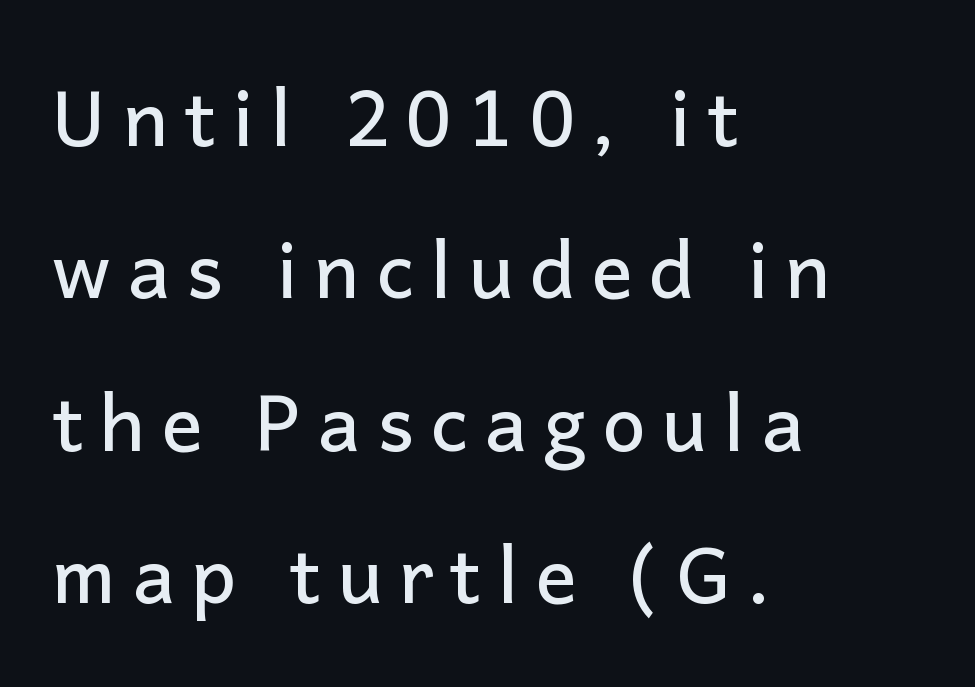
Q: Is the text italic (slanted)? A: No, it is upright.
Q: Is the typeface a serif or a sans-serif typeface? A: Sans-serif.
Q: Is the text underlined? A: No.
Q: How is the paragraph aligned? A: Left-aligned.
Q: Is the spacing between letters normal or unusually wide? A: Unusually wide.
Q: Is the spacing between lines tight, normal or loose? A: Loose.
Q: Width (condensed, normal, or wide)? A: Normal.
Q: Stroke contrast? A: Low.
Q: x-height? A: Medium.
Q: Monospaced? A: No.
